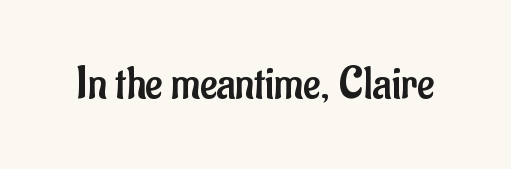
The image shows 47 px regular-weight, condensed sans-serif type, upright; set normal letter spacing, not underlined; low stroke contrast and a small x-height.
